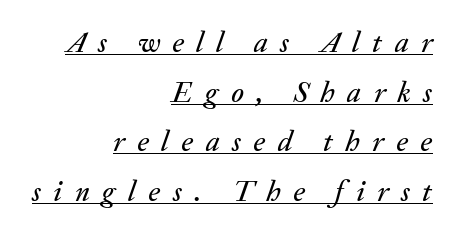
{"italic": "yes", "lean": "right", "slant_degrees": 20, "width": "normal", "stroke_contrast": "medium", "x_height": "medium", "monospaced": "no", "underline": "yes", "align": "right", "line_spacing_ratio": 1.71, "letter_spacing": "wide", "letter_spacing_em": 0.43, "glyph_px": 29}
